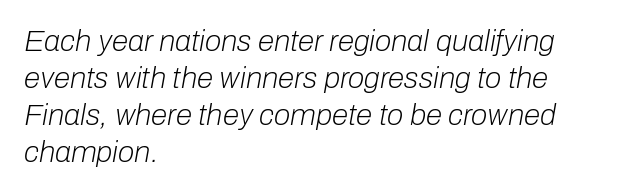
Q: Is the text bold? A: No.
Q: Is the text italic (slanted)? A: Yes, it leans right by about 10 degrees.
Q: Is the text underlined? A: No.
Q: How is the paragraph aligned? A: Left-aligned.
Q: Is the spacing between letters normal or unusually wide? A: Normal.
Q: Width (condensed, normal, or wide)? A: Normal.
Q: Stroke contrast? A: Low.
Q: x-height? A: Medium.
Q: Monospaced? A: No.
